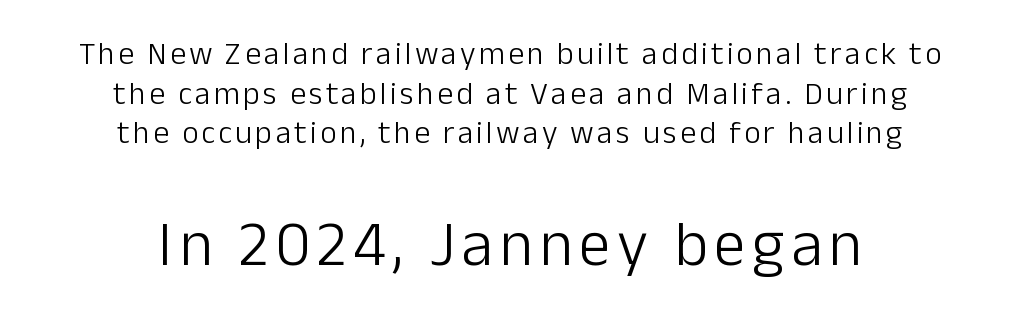
Q: Is the text bold? A: No.
Q: Is the text italic (slanted)? A: No, it is upright.
Q: Is the typeface a serif or a sans-serif typeface? A: Sans-serif.
Q: Is the text underlined? A: No.
Q: How is the paragraph aligned? A: Centered.
Q: Which block of text is set in a larger size, the first (top) or the second (bottom)? A: The second (bottom) one.
Q: Width (condensed, normal, or wide)? A: Normal.
Q: Stroke contrast? A: Low.
Q: x-height? A: Medium.
Q: Monospaced? A: No.
